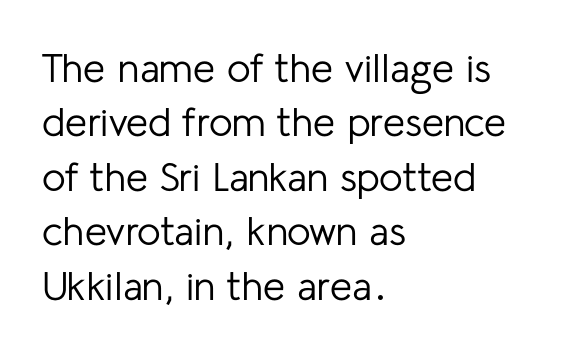
Q: Is the text bold? A: No.
Q: Is the text italic (slanted)? A: No, it is upright.
Q: Is the typeface a serif or a sans-serif typeface? A: Sans-serif.
Q: Is the text underlined? A: No.
Q: How is the paragraph aligned? A: Left-aligned.
Q: Is the spacing between letters normal or unusually wide? A: Normal.
Q: Is the spacing between lines tight, normal or loose? A: Normal.
Q: Width (condensed, normal, or wide)? A: Normal.
Q: Stroke contrast? A: Low.
Q: x-height? A: Medium.
Q: Monospaced? A: No.
